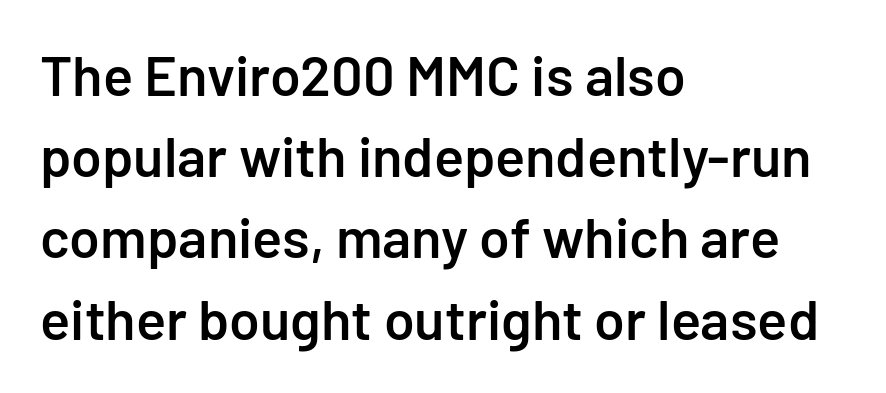
The image shows 56 px semibold sans-serif type, upright; set left-aligned, normal line spacing (1.45x), normal letter spacing, not underlined; low stroke contrast and a medium x-height.
